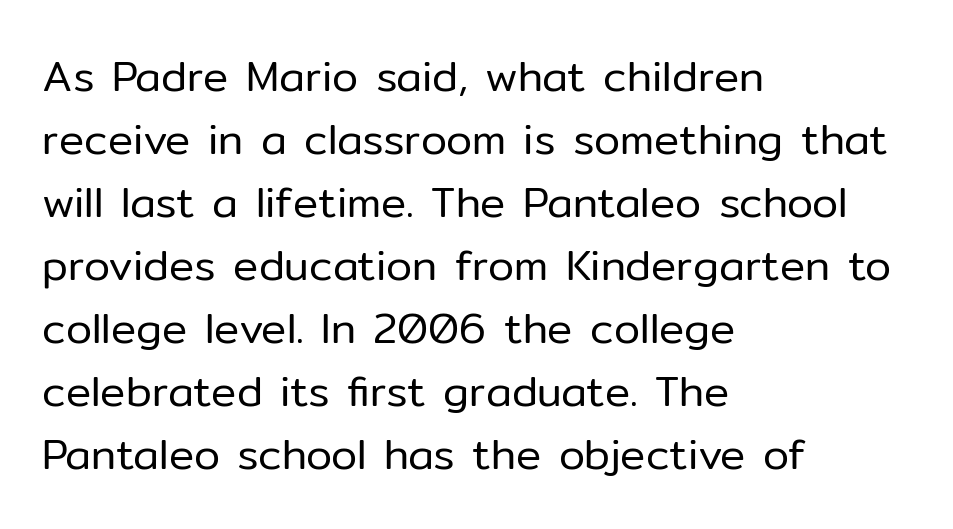
{"serif": "no", "italic": "no", "bold": "no", "weight": "regular", "width": "normal", "stroke_contrast": "low", "x_height": "medium", "monospaced": "no", "underline": "no", "align": "left", "line_spacing": "normal", "line_spacing_ratio": 1.5, "letter_spacing": "normal", "letter_spacing_em": 0.0, "glyph_px": 42}
